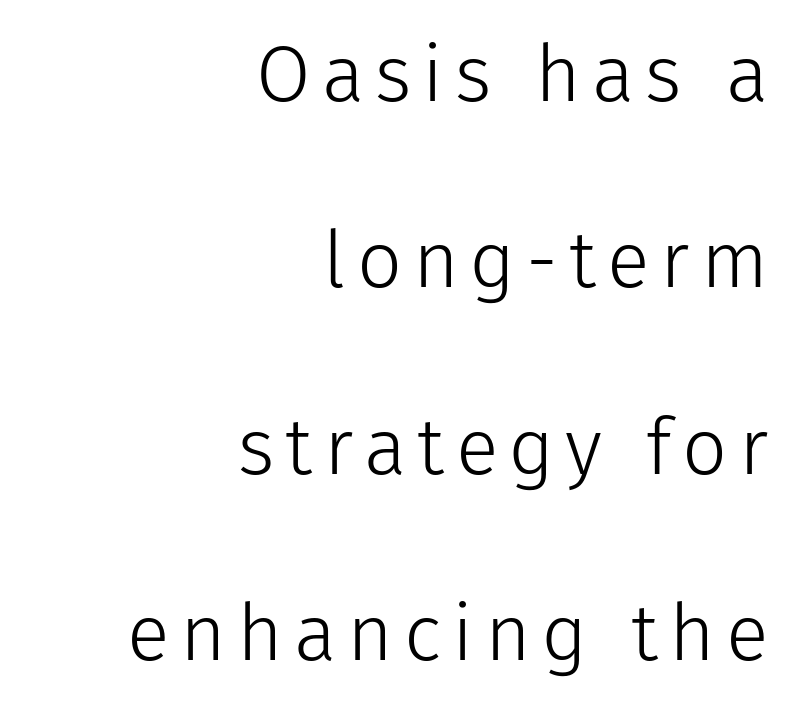
The image shows 79 px light sans-serif type, upright; set right-aligned, loose line spacing (2.36x), not underlined; low stroke contrast and a medium x-height.
